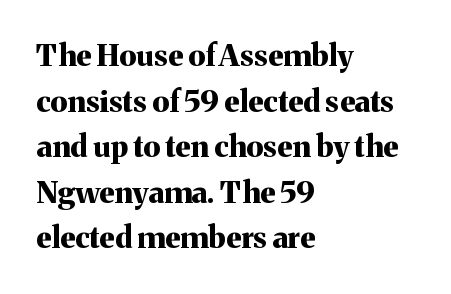
The image shows 30 px bold serif type, upright; set left-aligned, normal line spacing (1.52x), normal letter spacing, not underlined; medium stroke contrast and a medium x-height.
